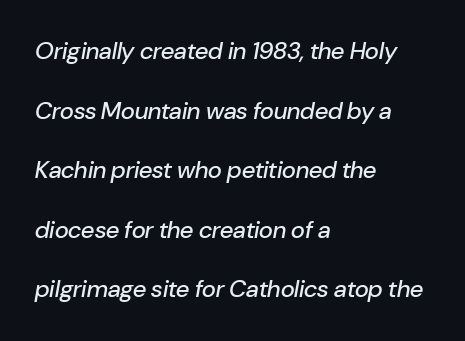
{"italic": "yes", "lean": "right", "slant_degrees": 10, "underline": "no", "align": "left", "line_spacing": "loose", "line_spacing_ratio": 2.48, "letter_spacing": "normal", "letter_spacing_em": 0.0, "glyph_px": 24}
